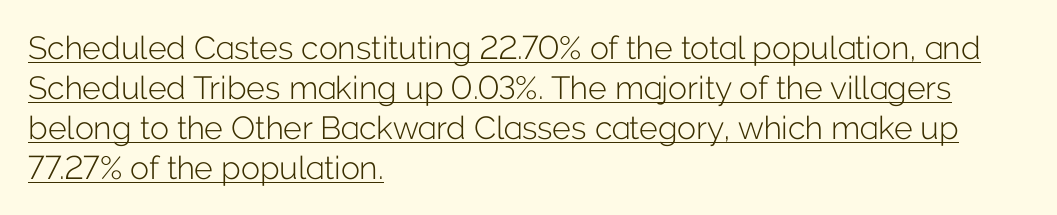
The image shows 32 px light sans-serif type, upright; set left-aligned, normal line spacing (1.25x), normal letter spacing, underlined; low stroke contrast and a medium x-height.
